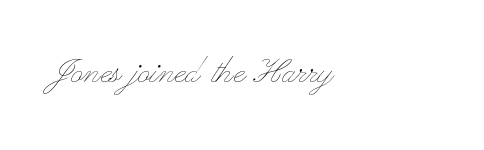
Q: Is the text bold? A: No.
Q: Is the text italic (slanted)? A: Yes.
Q: Is the text underlined? A: No.
Q: How is the paragraph aligned? A: Left-aligned.
Q: Is the spacing between letters normal or unusually wide? A: Normal.
Q: Width (condensed, normal, or wide)? A: Wide.
Q: Stroke contrast? A: Low.
Q: x-height? A: Small.
Q: Monospaced? A: No.
